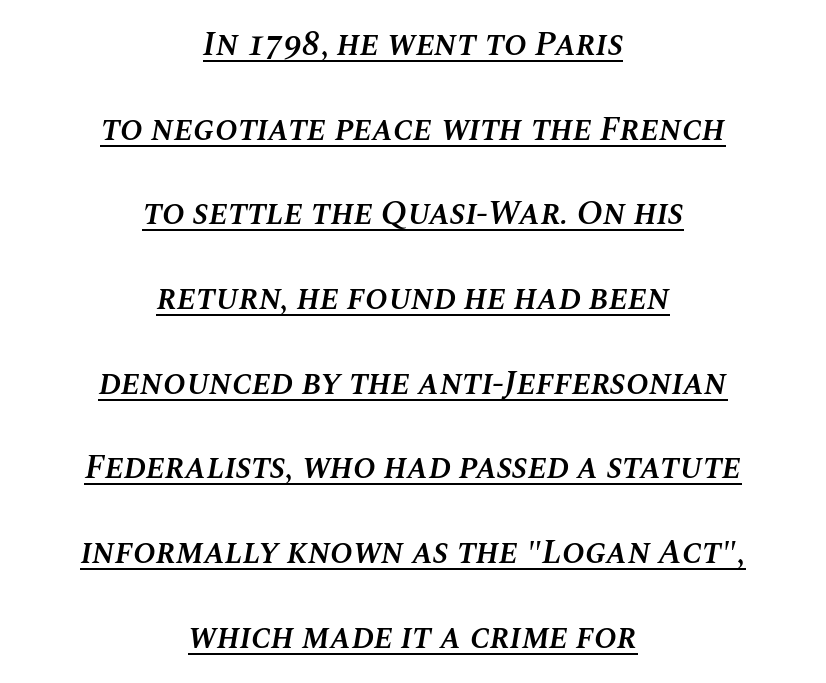
{"italic": "yes", "lean": "right", "slant_degrees": 10, "bold": "semi", "weight": "semibold", "width": "normal", "stroke_contrast": "medium", "x_height": "large", "monospaced": "no", "underline": "yes", "align": "center", "line_spacing": "loose", "line_spacing_ratio": 2.49, "letter_spacing": "normal", "letter_spacing_em": 0.0, "glyph_px": 34}
